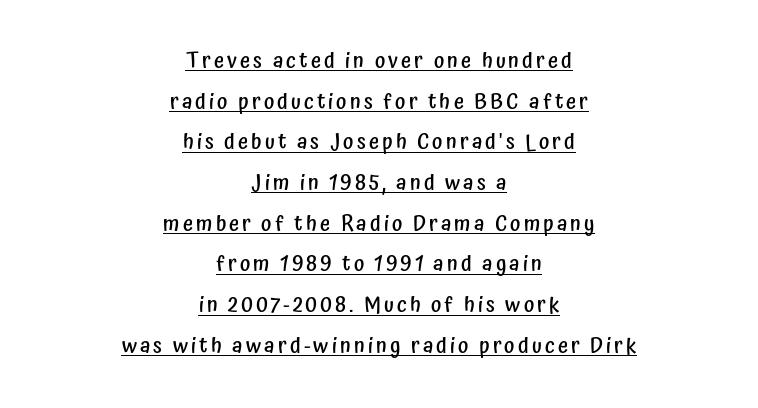
What weight is shown? A semibold, between regular and bold. Do the letters lean? They stand straight. Quick note: underline on. In CSS terms this would be text-align: center.
